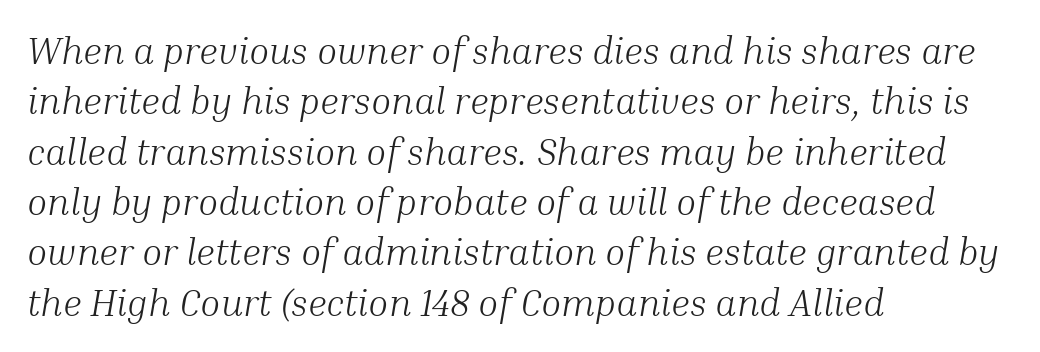
The rendering uses natural spacing where letterforms have individual widths. Spacing between characters is what you'd get straight out of the box. Examine the stroke ends and you'll spot serifs. Line spacing here is normal. Which margin do the lines hug? The left one — the right edge is uneven. Stems here are at most as thick as an everyday book face.
